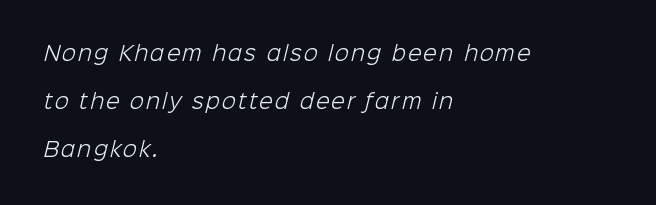
Q: Is the text bold? A: No.
Q: Is the text underlined? A: No.
Q: How is the paragraph aligned? A: Left-aligned.
Q: Is the spacing between lines tight, normal or loose? A: Loose.
